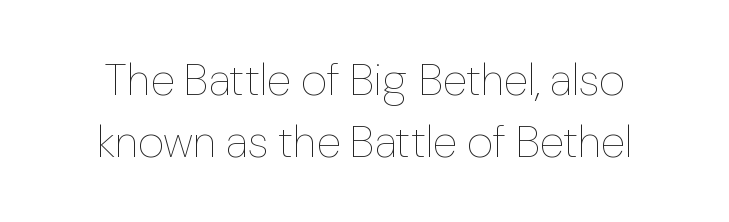
Summary of vertical rhythm: regular, with standard interline spacing. Posture: straight, roman, zero tilt. Default kerning and tracking; the words read as compact shapes. Each letter keeps its own natural width here, so spacing adapts to shape. Is the type heavy? It reads as light-to-regular instead.
